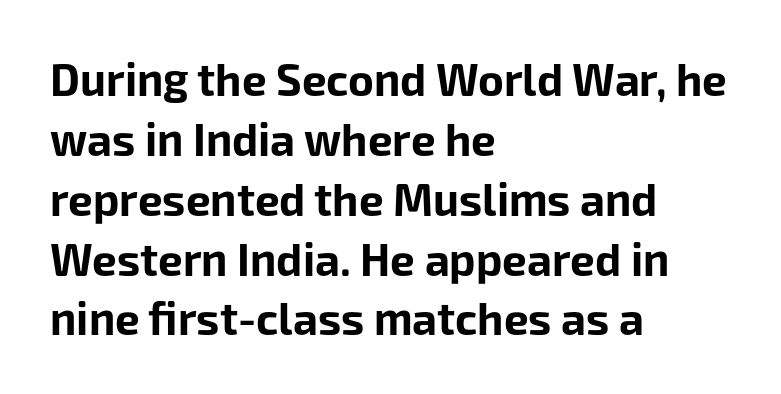
{"serif": "no", "italic": "no", "bold": "yes", "weight": "bold", "width": "normal", "stroke_contrast": "low", "x_height": "medium", "monospaced": "no", "underline": "no", "align": "left", "line_spacing": "normal", "line_spacing_ratio": 1.36, "letter_spacing": "normal", "letter_spacing_em": 0.0, "glyph_px": 44}
